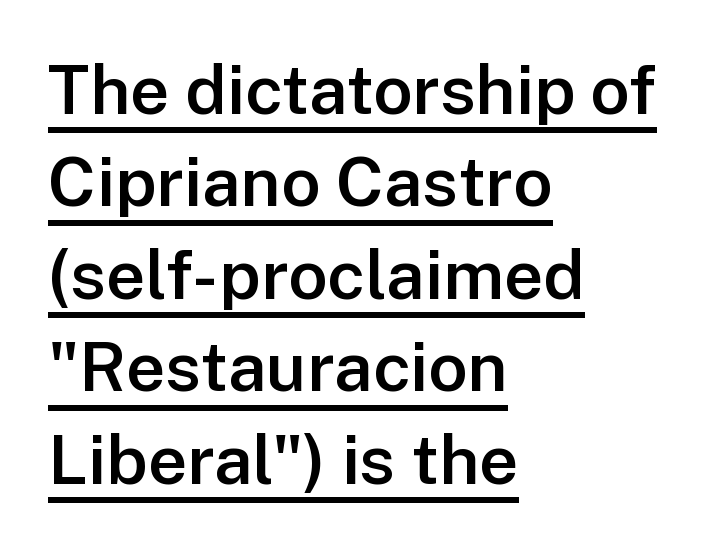
{"serif": "no", "italic": "no", "bold": "semi", "weight": "semibold", "width": "normal", "stroke_contrast": "low", "x_height": "medium", "monospaced": "no", "underline": "yes", "align": "left", "line_spacing": "normal", "line_spacing_ratio": 1.34, "letter_spacing": "normal", "letter_spacing_em": 0.0, "glyph_px": 69}
